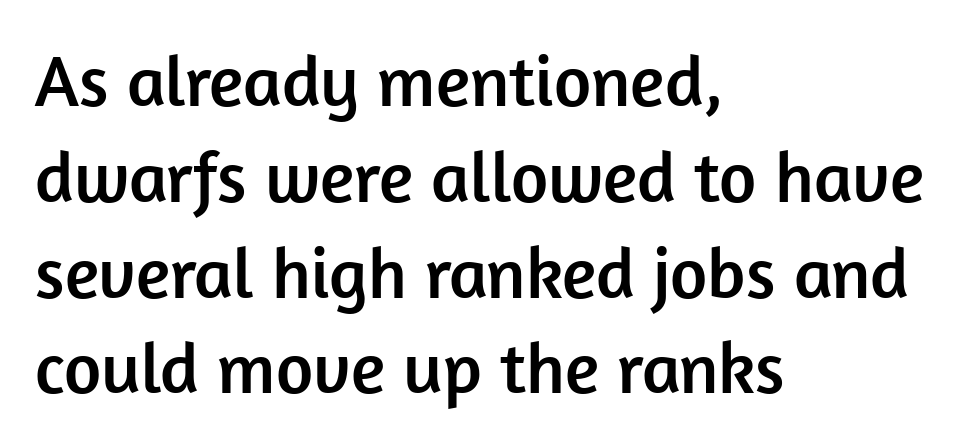
The letters stand straight up with perfectly vertical stems. Note the varied advance widths — an 'i' is clearly narrower than an 'm'. Left-aligned paragraph, ragged on the right. In terms of letterspacing, this is plain default setting. Successive baselines arrive at the customary interval. Clear beneath every line of the passage.
